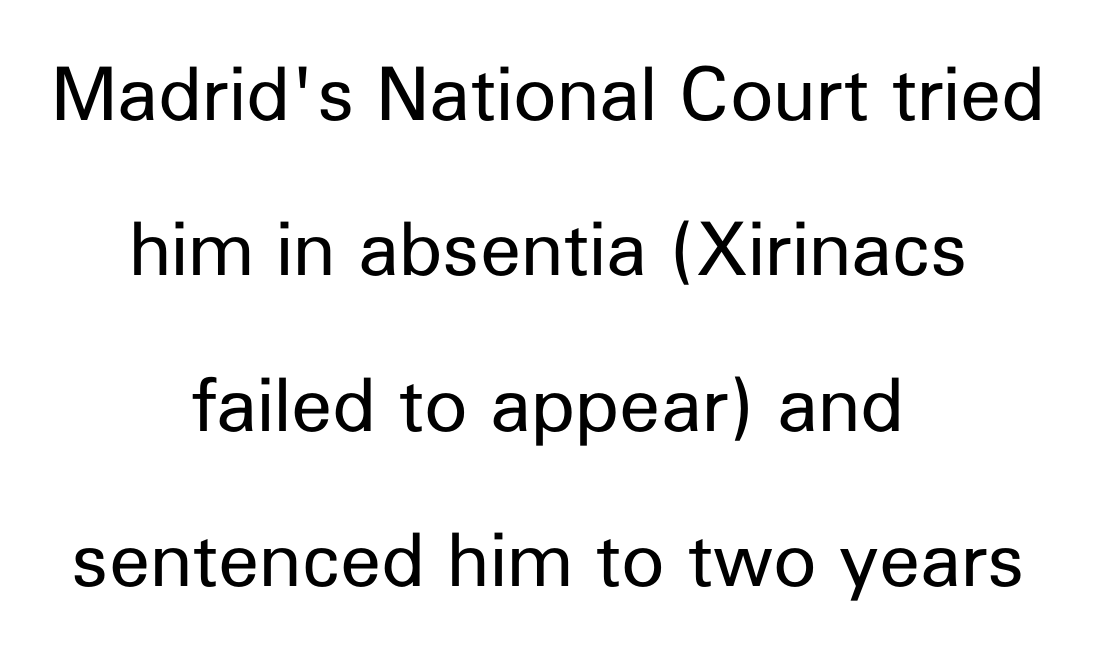
The image shows 74 px regular-weight sans-serif type, upright; set centered, loose line spacing (2.1x), normal letter spacing, not underlined; low stroke contrast and a medium x-height.
